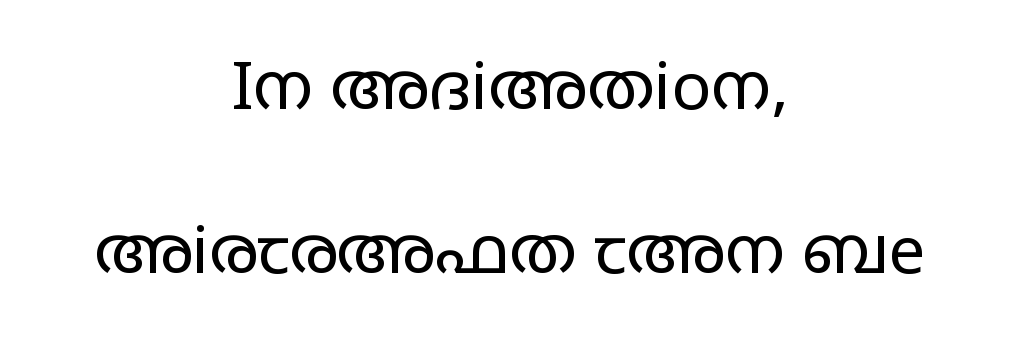
Q: Is the text bold? A: No.
Q: Is the text italic (slanted)? A: No, it is upright.
Q: Is the typeface a serif or a sans-serif typeface? A: Sans-serif.
Q: Is the text underlined? A: No.
Q: How is the paragraph aligned? A: Centered.
Q: Is the spacing between letters normal or unusually wide? A: Normal.
Q: Is the spacing between lines tight, normal or loose? A: Loose.
Q: Width (condensed, normal, or wide)? A: Wide.
Q: Stroke contrast? A: Low.
Q: x-height? A: Large.
Q: Monospaced? A: No.
